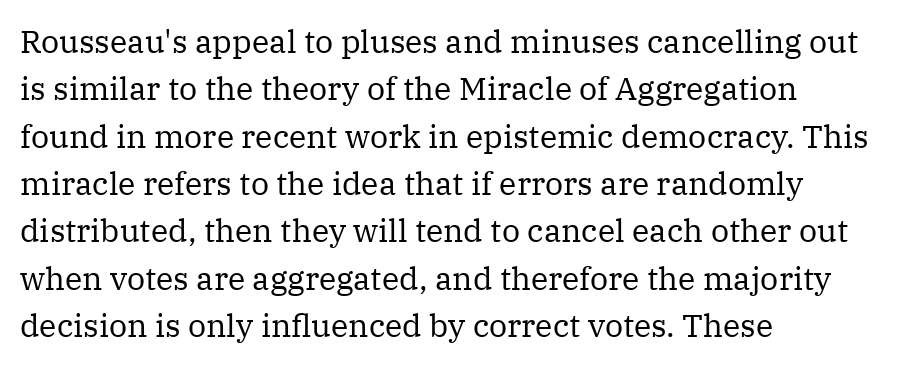
The font sits on the lighter half of the weight spectrum, regular included. Think of a printed novel: that variable character pitch is what you see here. Nothing unusual about the tracking: characters are spaced as the font intends. No italicization has been applied; the sample stays upright. Is the block centered? No — it sits flush against the left margin. Quick note: interline space is typical.
